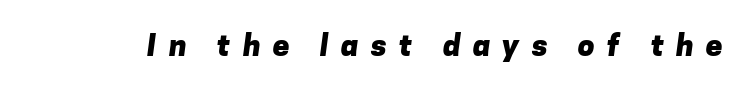
The image shows 30 px heavy sans-serif type; set unusually wide letter spacing (+0.41 em), not underlined; low stroke contrast and a medium x-height.
